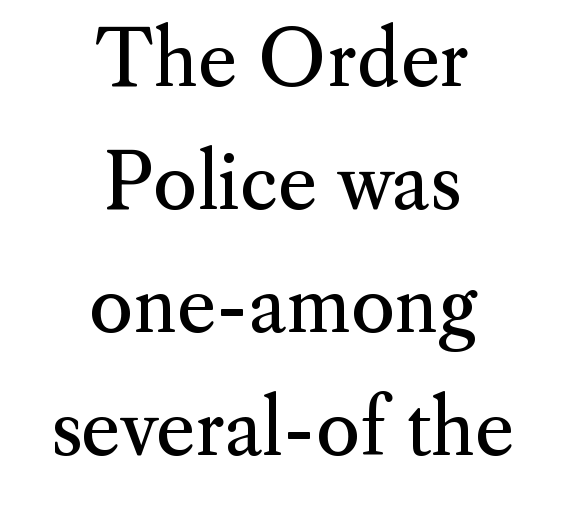
Q: Is the text bold? A: No.
Q: Is the text italic (slanted)? A: No, it is upright.
Q: Is the typeface a serif or a sans-serif typeface? A: Serif.
Q: Is the text underlined? A: No.
Q: How is the paragraph aligned? A: Centered.
Q: Is the spacing between letters normal or unusually wide? A: Normal.
Q: Is the spacing between lines tight, normal or loose? A: Normal.
Q: Width (condensed, normal, or wide)? A: Normal.
Q: Stroke contrast? A: Medium.
Q: x-height? A: Small.
Q: Monospaced? A: No.
